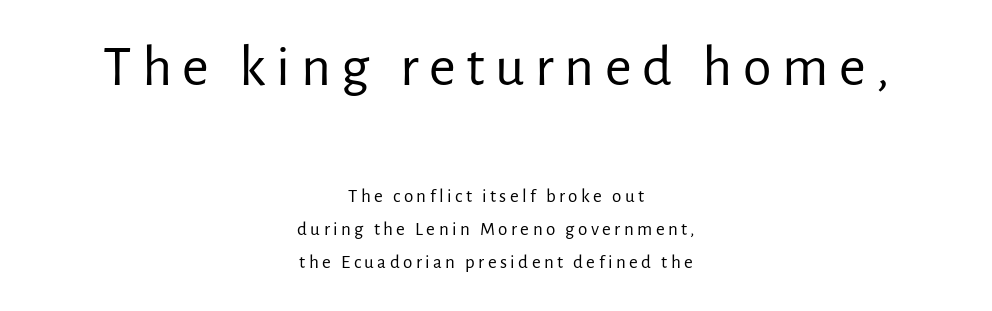
Q: Is the text bold? A: No.
Q: Is the text italic (slanted)? A: No, it is upright.
Q: Is the typeface a serif or a sans-serif typeface? A: Sans-serif.
Q: Is the text underlined? A: No.
Q: How is the paragraph aligned? A: Centered.
Q: Which block of text is set in a larger size, the first (top) or the second (bottom)? A: The first (top) one.
Q: Width (condensed, normal, or wide)? A: Normal.
Q: Stroke contrast? A: Low.
Q: x-height? A: Medium.
Q: Monospaced? A: No.
